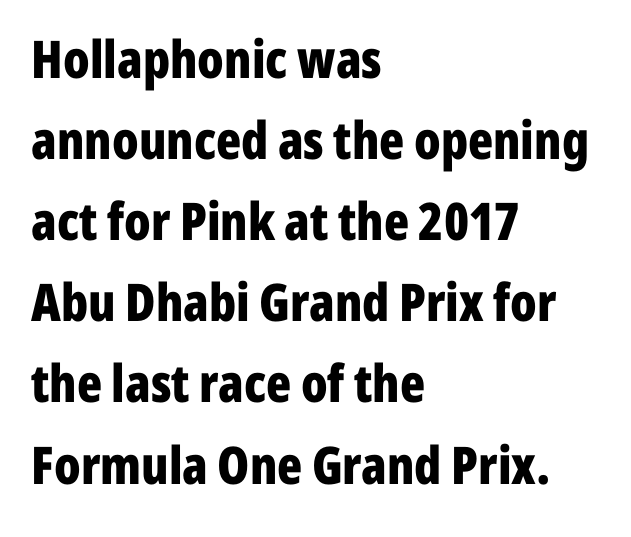
{"serif": "no", "italic": "no", "bold": "yes", "weight": "bold", "width": "condensed", "stroke_contrast": "low", "x_height": "medium", "monospaced": "no", "underline": "no", "align": "left", "line_spacing": "normal", "line_spacing_ratio": 1.56, "letter_spacing": "normal", "letter_spacing_em": 0.0, "glyph_px": 52}
